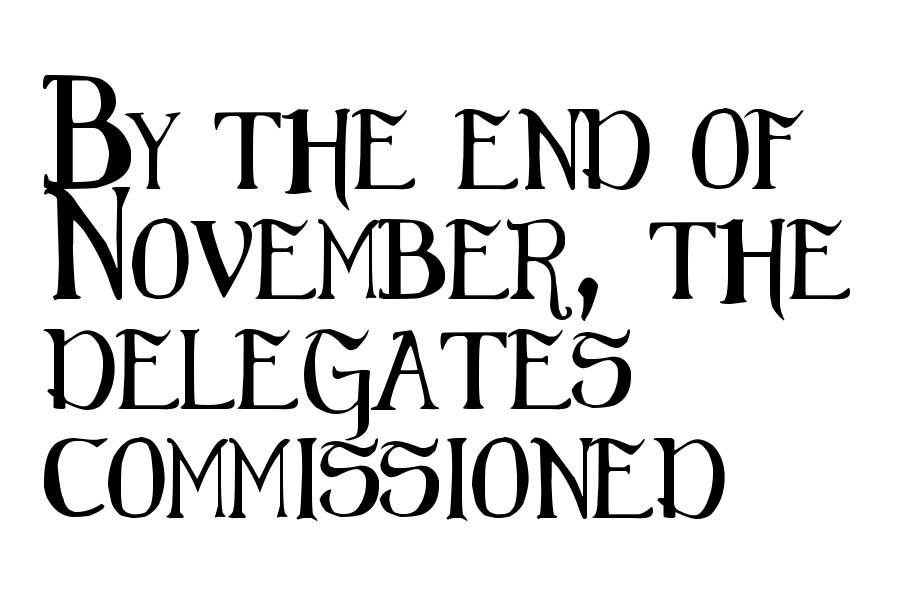
You could call the tracking neutral — neither tight nor loose. Each letter keeps its own natural width here, so spacing adapts to shape. The setting favours the left margin, as ordinary paragraphs usually do. The leading is moderate, giving the passage an even texture.
